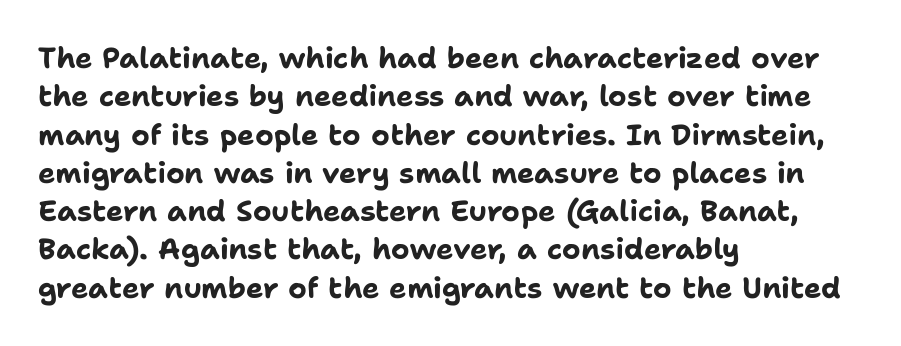
{"serif": "no", "italic": "no", "bold": "yes", "weight": "bold", "width": "normal", "stroke_contrast": "low", "x_height": "medium", "monospaced": "no", "underline": "no", "align": "left", "line_spacing": "normal", "line_spacing_ratio": 1.32, "letter_spacing": "normal", "letter_spacing_em": 0.0, "glyph_px": 29}
